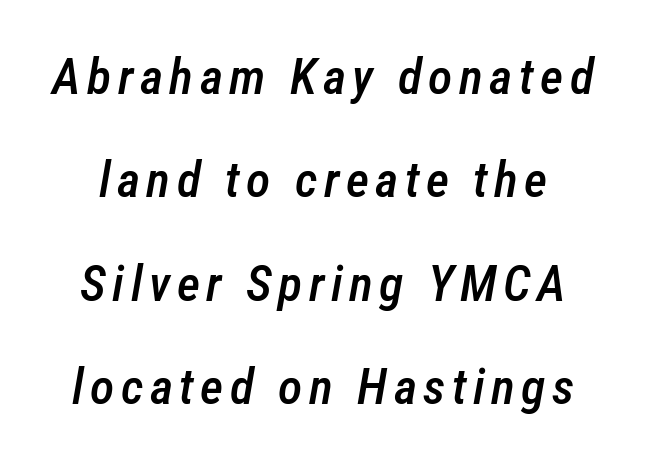
The image shows 50 px semibold, condensed type, italic (leaning right); set loose line spacing (2.07x), not underlined; low stroke contrast and a medium x-height.
